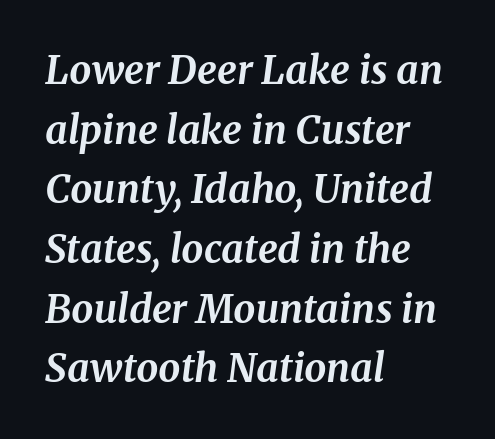
The image shows 39 px bold serif type, italic (leaning right); set left-aligned, normal line spacing (1.53x), normal letter spacing, not underlined; medium stroke contrast and a medium x-height.
